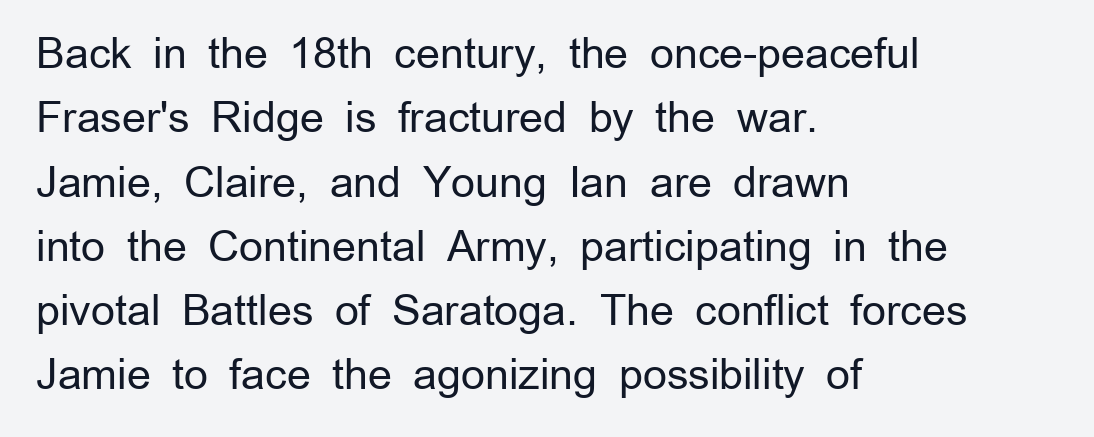
The image shows 42 px regular-weight sans-serif type, upright; set left-aligned, normal line spacing (1.53x), normal letter spacing, not underlined; low stroke contrast and a medium x-height.
